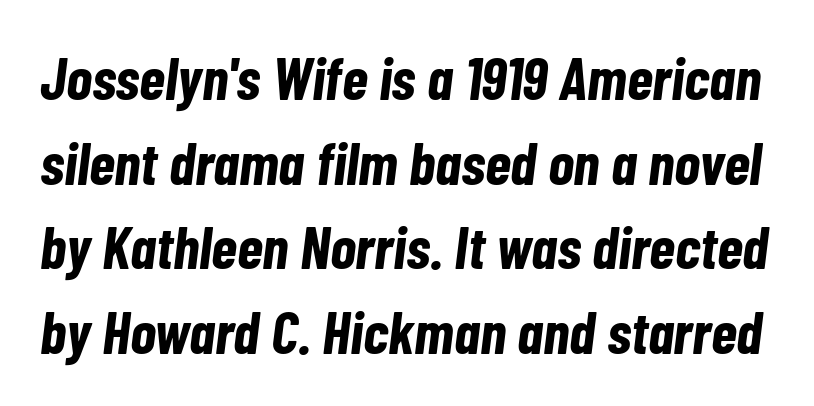
{"italic": "yes", "lean": "right", "slant_degrees": 7, "bold": "yes", "weight": "bold", "width": "condensed", "stroke_contrast": "low", "x_height": "medium", "monospaced": "no", "underline": "no", "line_spacing": "normal", "line_spacing_ratio": 1.41, "letter_spacing": "normal", "letter_spacing_em": 0.0, "glyph_px": 60}
